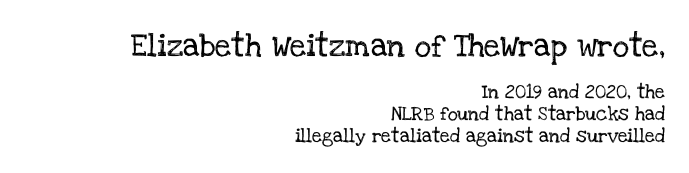
Lines of text with bare space underneath. A normal amount of white space separates one row of letters from the next. This sample uses an upright cut, with every glyph sitting square on the baseline. Every row of glyphs terminates at an identical x-position on the right. Top chunk: large. Bottom chunk: small.
